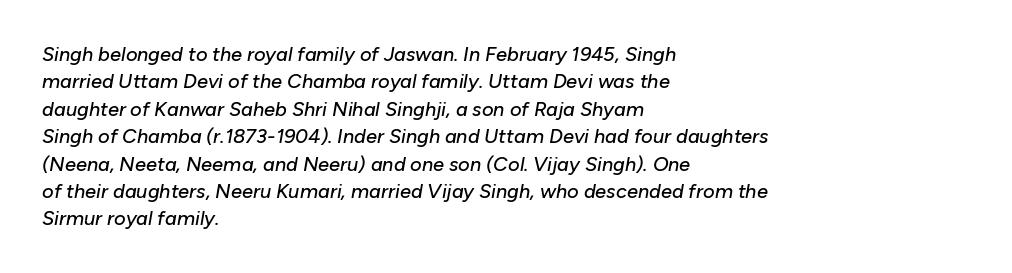
Q: Is the text italic (slanted)? A: Yes, it leans right by about 10 degrees.
Q: Is the text underlined? A: No.
Q: How is the paragraph aligned? A: Left-aligned.
Q: Is the spacing between letters normal or unusually wide? A: Normal.
Q: Is the spacing between lines tight, normal or loose? A: Normal.
